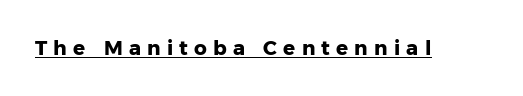
The image shows 20 px bold type, upright; set unusually wide letter spacing (+0.31 em), underlined.
